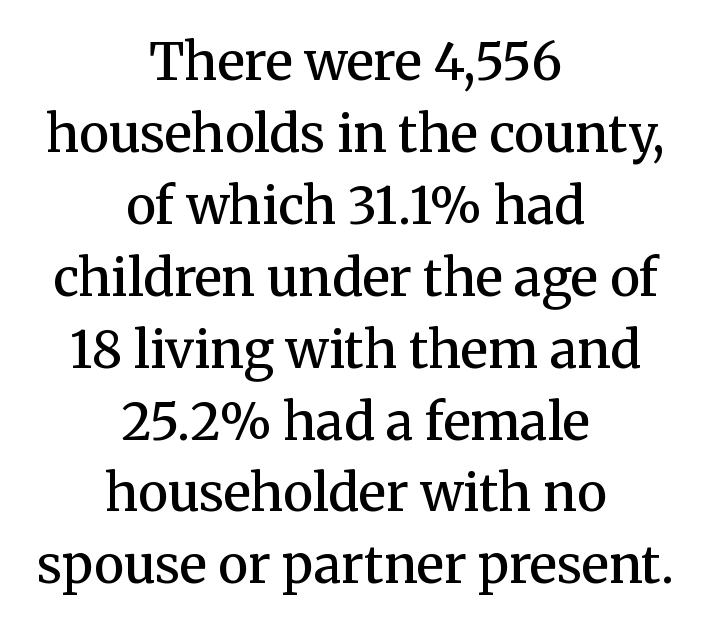
The image shows 51 px semibold serif type, upright; set centered, normal line spacing (1.41x), normal letter spacing, not underlined; medium stroke contrast and a medium x-height.
